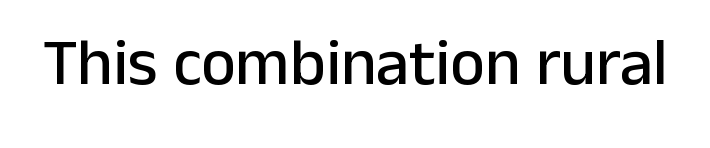
The face used here is rendered with its standard letterfit. Varying glyph widths throughout — classic text-font behaviour. Glance below the letters and you will spot only blank space. Vertical strokes here are truly vertical. A typesetter would label this face a sans.
